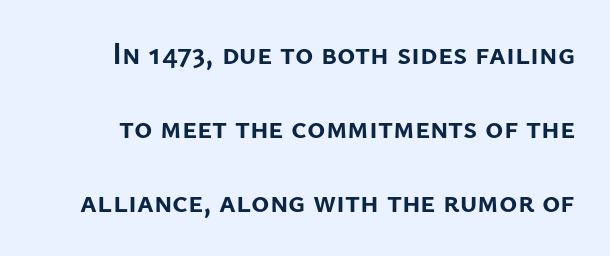
Tracking here is standard; glyphs follow each other at the usual distance. Reading down the column, the eye jumps a long way to each next line. Type style note: lacks serifs. A typesetter would mark this as roman, not italic. The zone under the glyphs is completely vacant. Varying glyph widths throughout — classic text-font behaviour.
